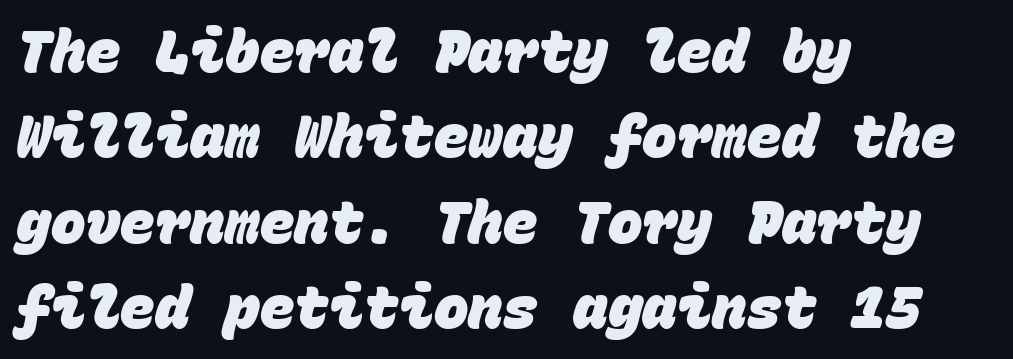
The typesetter chose a ragged-right arrangement here. I'd describe the lettering as bold — thick and assertive. The designer went with a sans here, leaving each stem footless. Fixed-width glyphs throughout — classic coding-font behaviour. Here the glyphs are tracked normally, forming tight word shapes.
